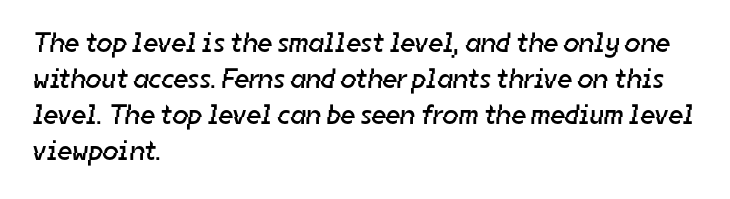
Q: Is the text bold? A: No.
Q: Is the typeface a serif or a sans-serif typeface? A: Sans-serif.
Q: Is the text underlined? A: No.
Q: How is the paragraph aligned? A: Left-aligned.
Q: Is the spacing between letters normal or unusually wide? A: Normal.
Q: Is the spacing between lines tight, normal or loose? A: Normal.
Q: Width (condensed, normal, or wide)? A: Normal.
Q: Stroke contrast? A: Low.
Q: x-height? A: Medium.
Q: Monospaced? A: No.
